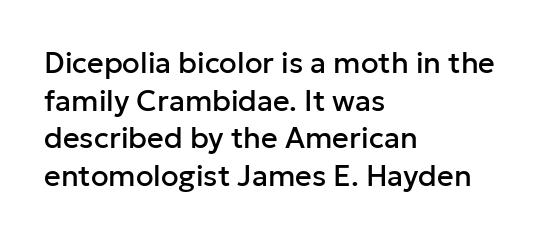
You could not count columns in this text — the font is proportionally spaced. The ragged edge is on the right, which tells us the setting is flush left. The typeface chosen for these lines omits serifs. Lines of text with bare space underneath.
